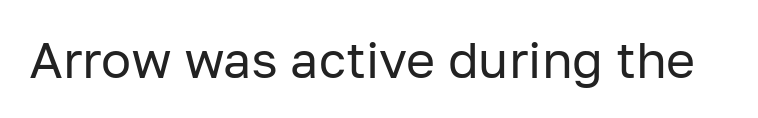
{"serif": "no", "italic": "no", "bold": "no", "weight": "regular", "width": "normal", "stroke_contrast": "low", "x_height": "medium", "monospaced": "no", "underline": "no", "letter_spacing": "normal", "letter_spacing_em": 0.0, "glyph_px": 50}
